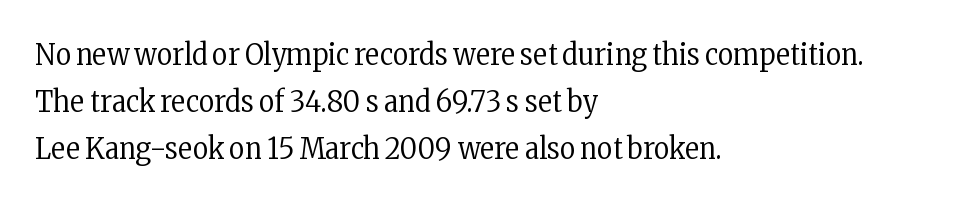
{"serif": "yes", "italic": "no", "bold": "no", "weight": "regular", "width": "condensed", "stroke_contrast": "low", "x_height": "medium", "monospaced": "no", "underline": "no", "align": "left", "line_spacing": "normal", "line_spacing_ratio": 1.57, "letter_spacing": "normal", "letter_spacing_em": 0.0, "glyph_px": 30}
